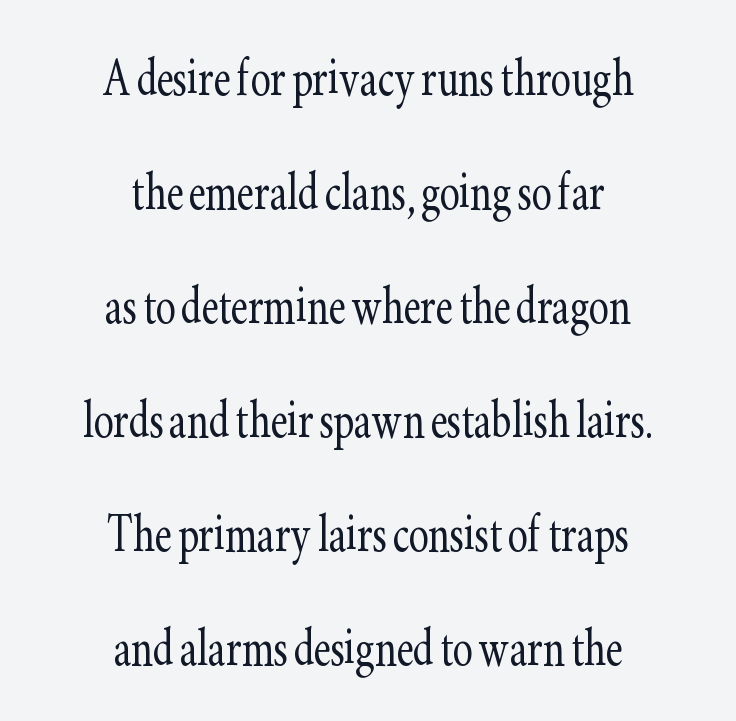
{"serif": "yes", "italic": "no", "bold": "no", "weight": "light", "width": "condensed", "stroke_contrast": "low", "x_height": "small", "monospaced": "no", "underline": "no", "align": "center", "line_spacing": "loose", "line_spacing_ratio": 1.9, "letter_spacing": "normal", "letter_spacing_em": 0.0, "glyph_px": 60}
